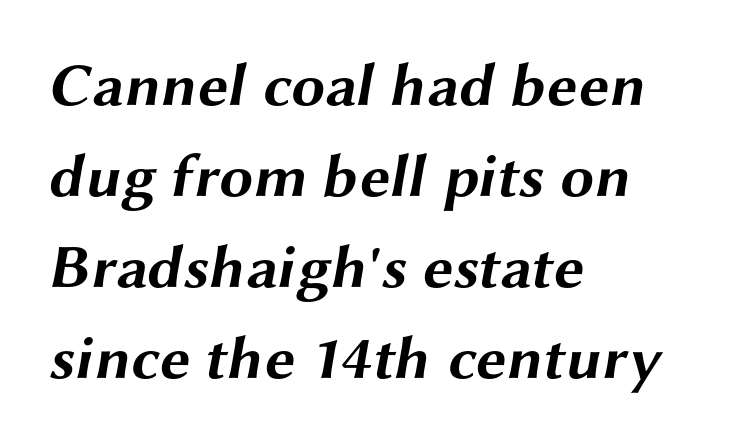
The image shows 61 px bold, wide sans-serif type; set left-aligned, normal line spacing (1.49x), normal letter spacing, not underlined; medium stroke contrast and a medium x-height.
